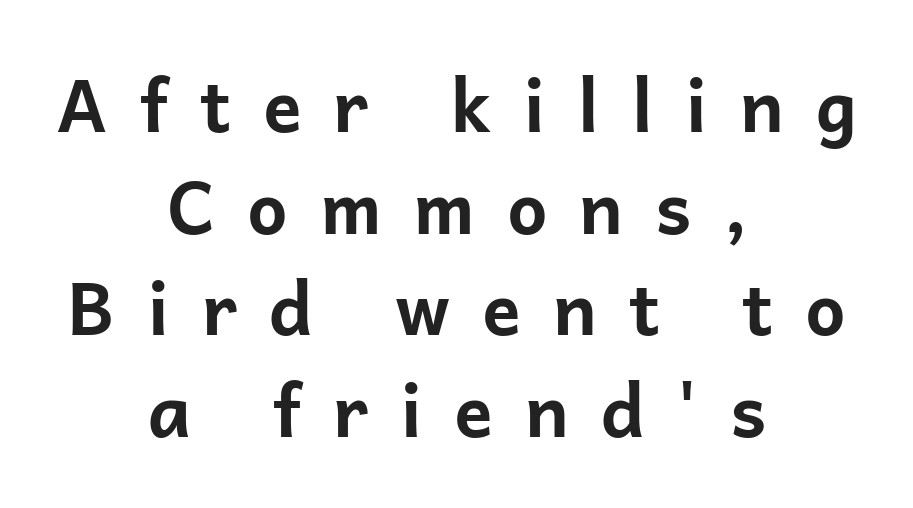
Q: Is the text bold? A: Yes.
Q: Is the text italic (slanted)? A: No, it is upright.
Q: Is the typeface a serif or a sans-serif typeface? A: Sans-serif.
Q: Is the text underlined? A: No.
Q: How is the paragraph aligned? A: Centered.
Q: Is the spacing between letters normal or unusually wide? A: Unusually wide.
Q: Is the spacing between lines tight, normal or loose? A: Normal.
Q: Width (condensed, normal, or wide)? A: Normal.
Q: Stroke contrast? A: Low.
Q: x-height? A: Medium.
Q: Monospaced? A: No.
